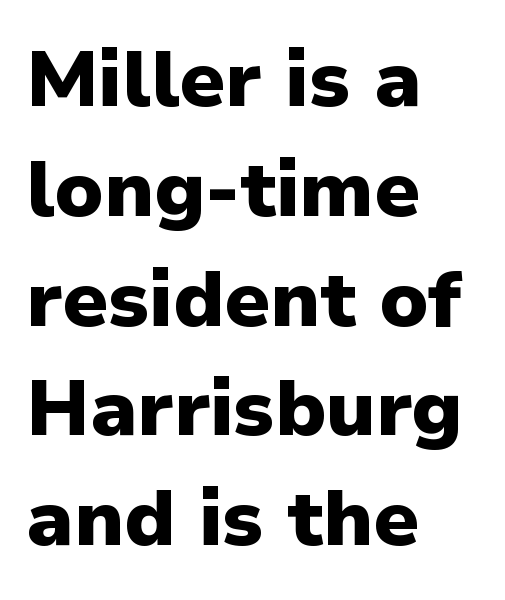
The image shows 79 px heavy sans-serif type, upright; set left-aligned, normal line spacing (1.39x), normal letter spacing, not underlined; low stroke contrast and a medium x-height.
